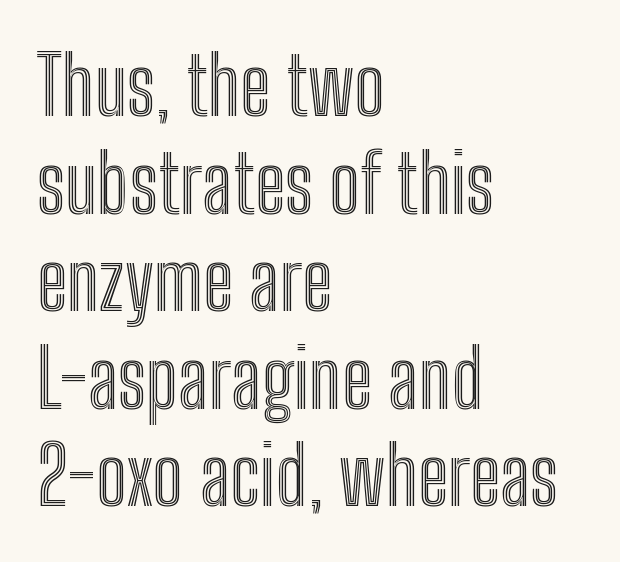
In terms of letterspacing, this is plain default setting. The lettering stays uniformly vertical, giving the passage a roman look. Is this a fixed-width face? No — the glyphs have proportional, varying widths. The compositor pushed each line to the left boundary. The baseline area is clear.
